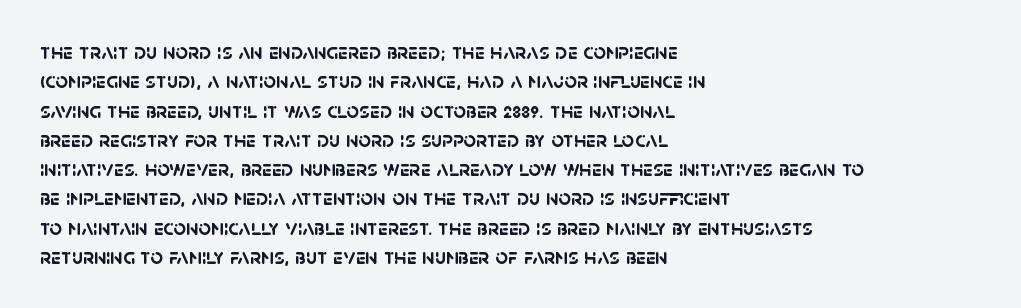
{"bold": "yes", "underline": "no", "align": "left", "line_spacing": "normal", "line_spacing_ratio": 1.33, "letter_spacing": "normal", "letter_spacing_em": 0.0, "glyph_px": 22}
